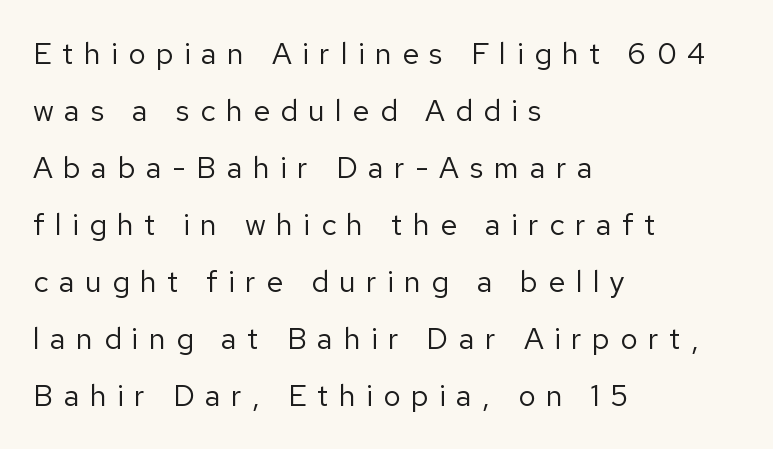
{"serif": "no", "italic": "no", "bold": "no", "weight": "regular", "width": "normal", "stroke_contrast": "low", "x_height": "medium", "monospaced": "no", "underline": "no", "align": "left", "line_spacing": "loose", "line_spacing_ratio": 1.9, "letter_spacing": "wide", "letter_spacing_em": 0.35, "glyph_px": 30}
